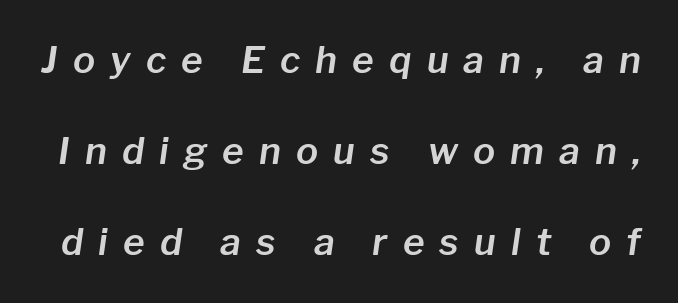
Q: Is the text italic (slanted)? A: Yes, it leans right by about 8 degrees.
Q: Is the text underlined? A: No.
Q: Is the spacing between letters normal or unusually wide? A: Unusually wide.
Q: Is the spacing between lines tight, normal or loose? A: Loose.
Q: Width (condensed, normal, or wide)? A: Normal.
Q: Stroke contrast? A: Low.
Q: x-height? A: Medium.
Q: Monospaced? A: No.
